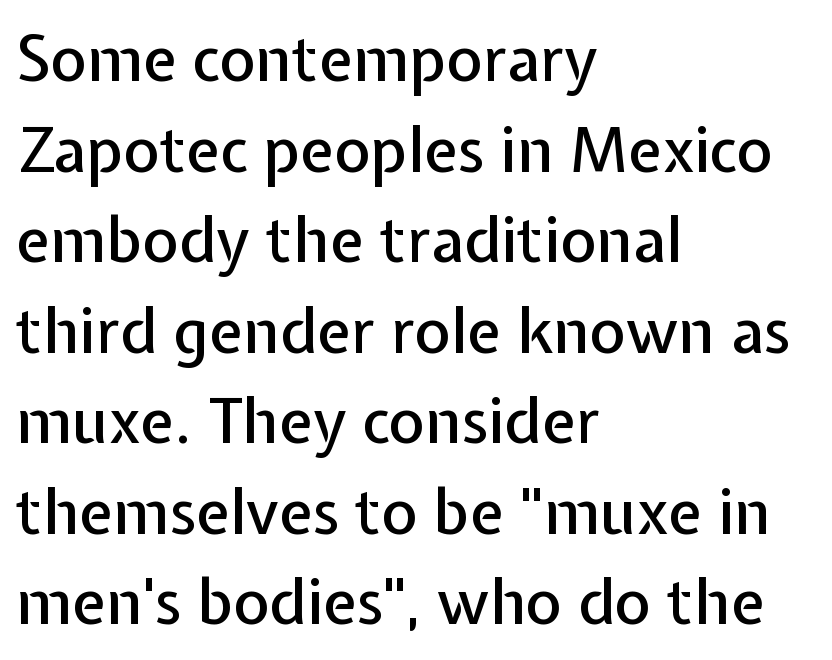
Where is the straight margin? On the left. Font category for this specimen: sans-serif. Baseline-to-baseline distance is the conventional proportion of letter height. The letters advance in unequal steps, a hallmark of proportional type.
